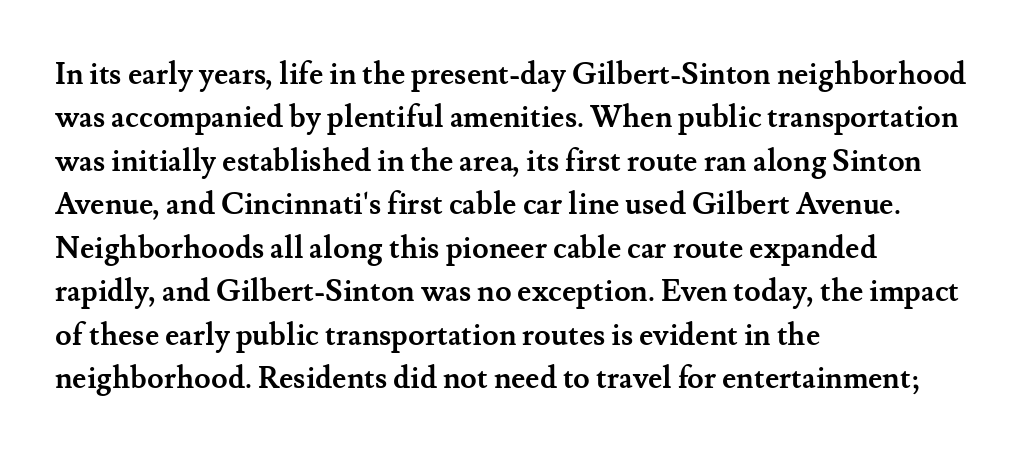
Regarding serifs, this sample has them. You could not count columns in this text — the font is proportionally spaced. One-word summary of the alignment: left. The line-height multiplier appears to be the usual default.
